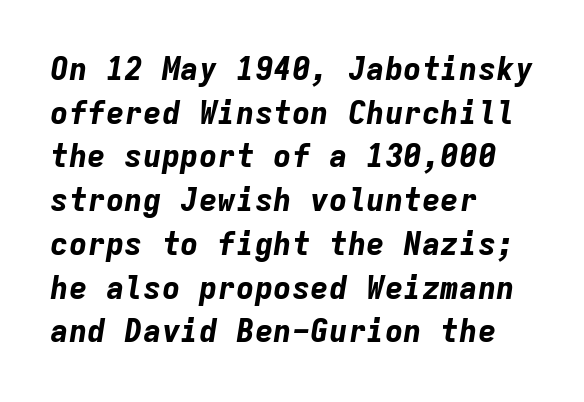
Q: Is the text bold? A: Yes.
Q: Is the text italic (slanted)? A: Yes, it leans right by about 9 degrees.
Q: Is the text underlined? A: No.
Q: How is the paragraph aligned? A: Left-aligned.
Q: Is the spacing between letters normal or unusually wide? A: Normal.
Q: Is the spacing between lines tight, normal or loose? A: Normal.
Q: Width (condensed, normal, or wide)? A: Normal.
Q: Stroke contrast? A: Low.
Q: x-height? A: Medium.
Q: Monospaced? A: Yes.
